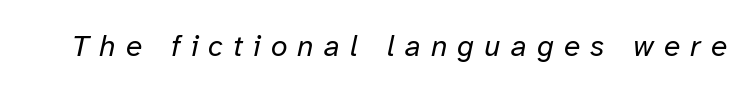
The image shows 30 px regular-weight type, italic (leaning right); set unusually wide letter spacing (+0.34 em), not underlined; low stroke contrast and a medium x-height.
